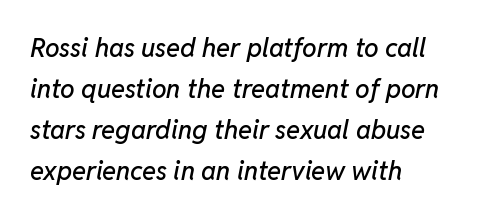
Q: Is the text italic (slanted)? A: Yes, it leans right by about 11 degrees.
Q: Is the text underlined? A: No.
Q: How is the paragraph aligned? A: Left-aligned.
Q: Is the spacing between letters normal or unusually wide? A: Normal.
Q: Is the spacing between lines tight, normal or loose? A: Normal.
